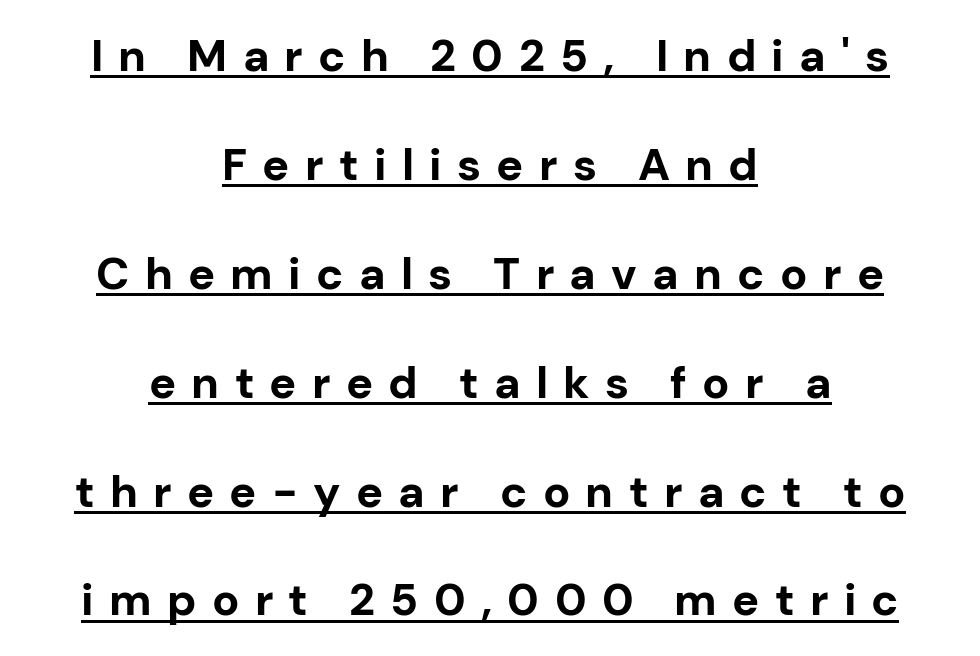
Students, observe the line beneath the letters — that is underlining. These lines are rendered in a variable-pitch font. Short note: letters widely spaced. In CSS terms this would be text-align: center.
